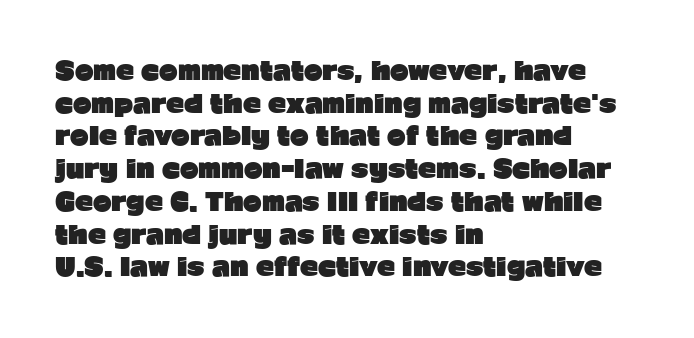
The image shows 25 px bold type, upright; set left-aligned, normal line spacing (1.31x), normal letter spacing, not underlined.
